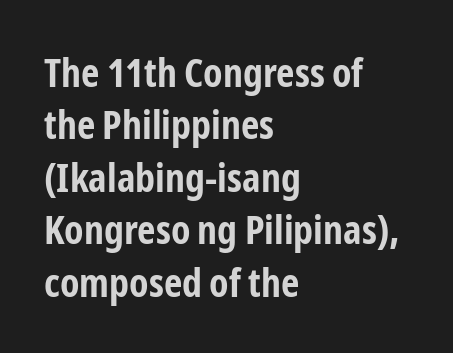
The image shows 40 px bold, condensed sans-serif type, upright; set left-aligned, normal line spacing (1.31x), normal letter spacing, not underlined; low stroke contrast and a medium x-height.
